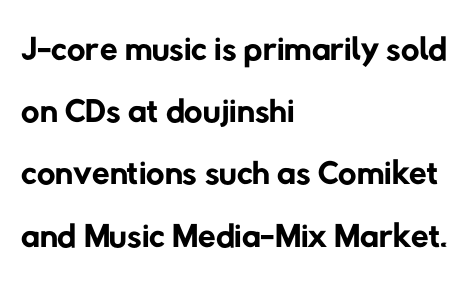
Q: Is the text bold? A: No.
Q: Is the typeface a serif or a sans-serif typeface? A: Sans-serif.
Q: Is the text underlined? A: No.
Q: How is the paragraph aligned? A: Left-aligned.
Q: Is the spacing between letters normal or unusually wide? A: Normal.
Q: Width (condensed, normal, or wide)? A: Normal.
Q: Stroke contrast? A: Low.
Q: x-height? A: Medium.
Q: Monospaced? A: No.
